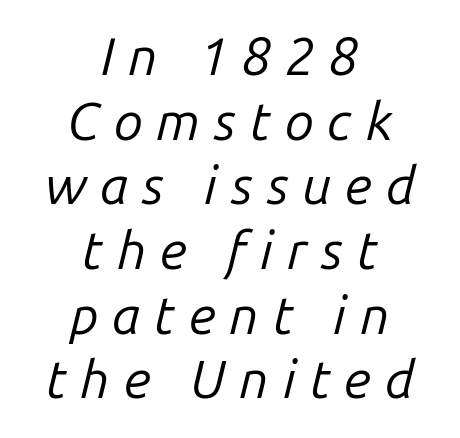
No word sits above an underline. Does the lettering tilt? It does — this is italic. Counters stay open thanks to moderate or lighter strokes. Spacing verdict: proportional, widths tailored to each character. Short and long lines alike share a common midpoint.
